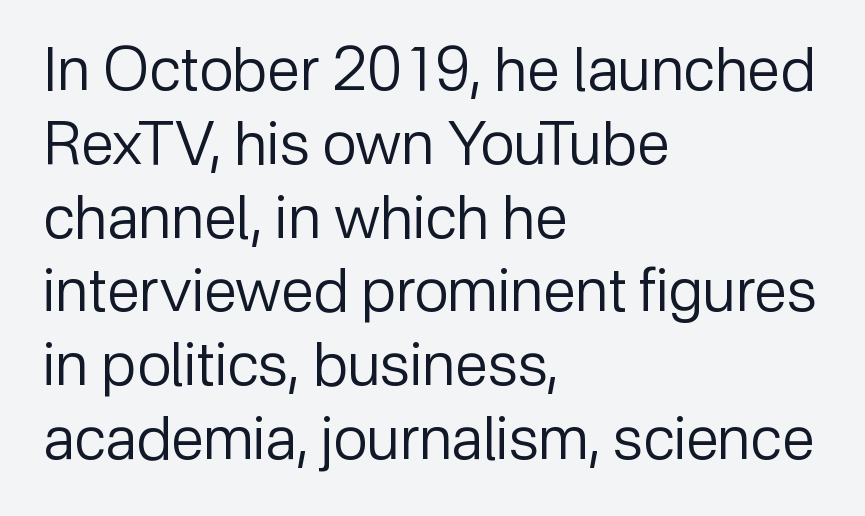
The image shows 60 px regular-weight sans-serif type, upright; set left-aligned, line spacing 1.23x, normal letter spacing, not underlined; low stroke contrast and a medium x-height.
